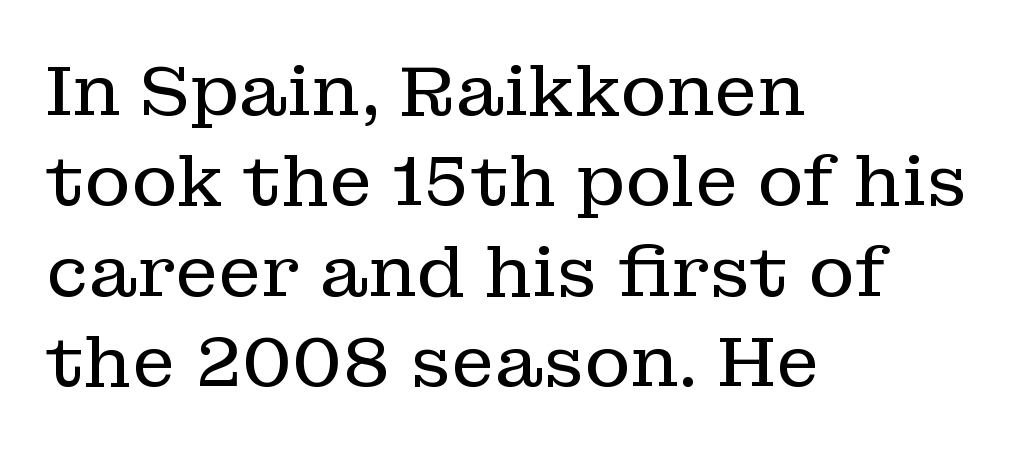
{"serif": "yes", "italic": "no", "bold": "no", "weight": "regular", "width": "normal", "stroke_contrast": "low", "x_height": "medium", "monospaced": "no", "underline": "no", "align": "left", "line_spacing": "normal", "line_spacing_ratio": 1.29, "letter_spacing": "normal", "letter_spacing_em": 0.0, "glyph_px": 70}
